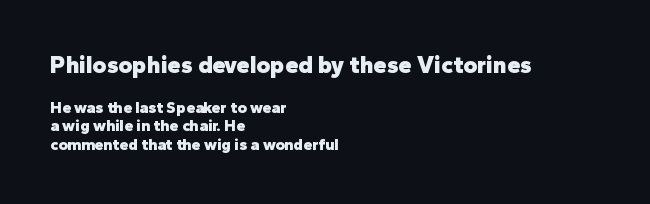
Tracking value appears to be zero — textbook default spacing. Summary of vertical rhythm: compact, with narrow interline spacing. Any mark beneath the type? The region is blank. Horizontal alignment here is leftward, the default for most running prose. Stroke thickness is high; the sample reads as a true bold.
